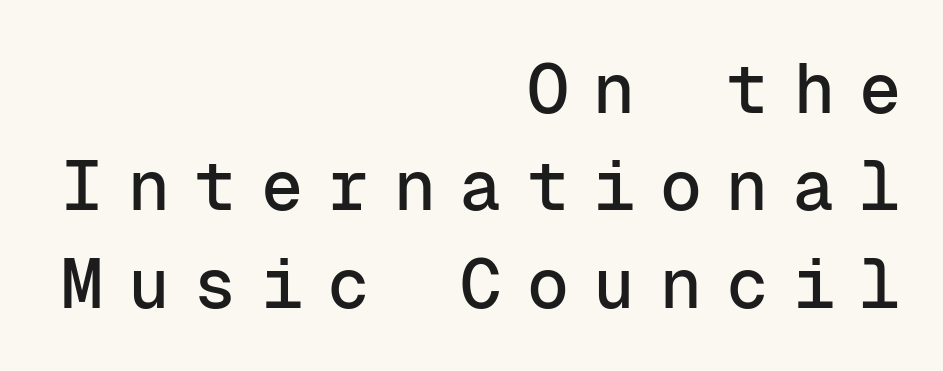
The image shows 70 px sans-serif type, upright, monospaced; set right-aligned, normal line spacing (1.39x), unusually wide letter spacing (+0.35 em), not underlined; low stroke contrast and a medium x-height.
